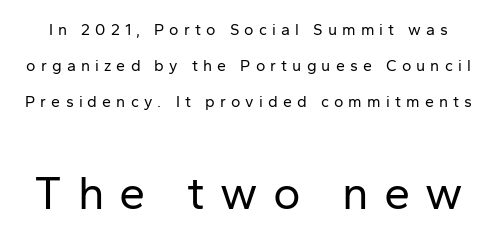
The image shows 47 px regular-weight sans-serif type, upright; set loose line spacing (2.24x), unusually wide letter spacing (+0.32 em), not underlined; the second (bottom) block is 2.94x larger; low stroke contrast and a medium x-height.
